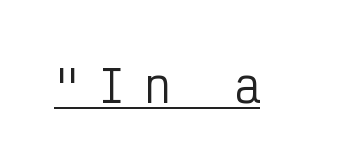
The image shows 44 px regular-weight, condensed sans-serif type, upright, monospaced; set unusually wide letter spacing (+0.42 em), underlined; low stroke contrast and a medium x-height.
